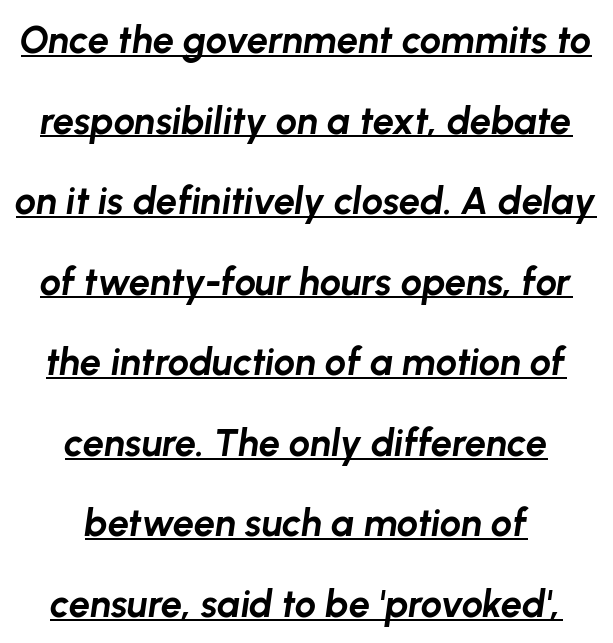
Typeset on center — no edge is straight. Glance below the letters and you will spot a drawn line. Compared with ordinary roman type, these characters are visibly tilted. The passage shown is typed in a proportional face where columns would drift.
